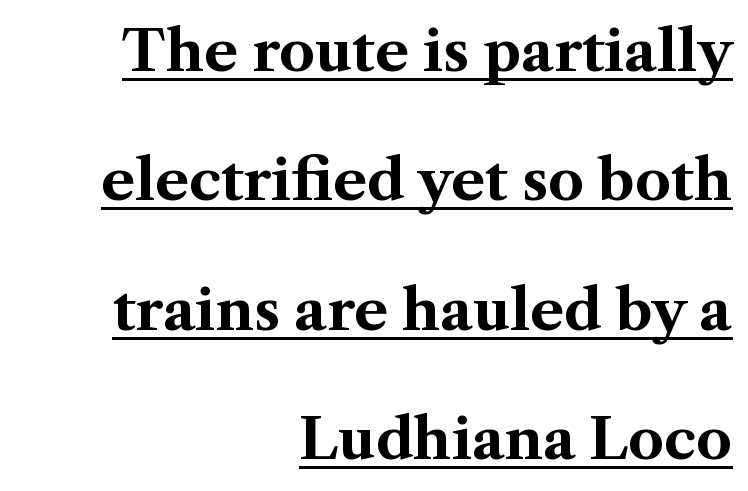
Caption: standard tracking, unaltered. Each new line begins a long way beneath the previous one. Plenty of ink on the page — the face is bold. Where is the straight margin? On the right. These lines are composed in type with serifs.
